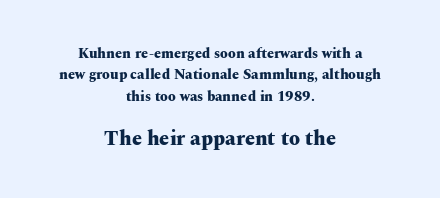
{"italic": "no", "bold": "yes", "underline": "no", "align": "center", "line_spacing": "normal", "line_spacing_ratio": 1.52, "letter_spacing": "normal", "letter_spacing_em": 0.0, "larger_block": "second", "size_ratio": 1.43, "glyph_px": 20}
